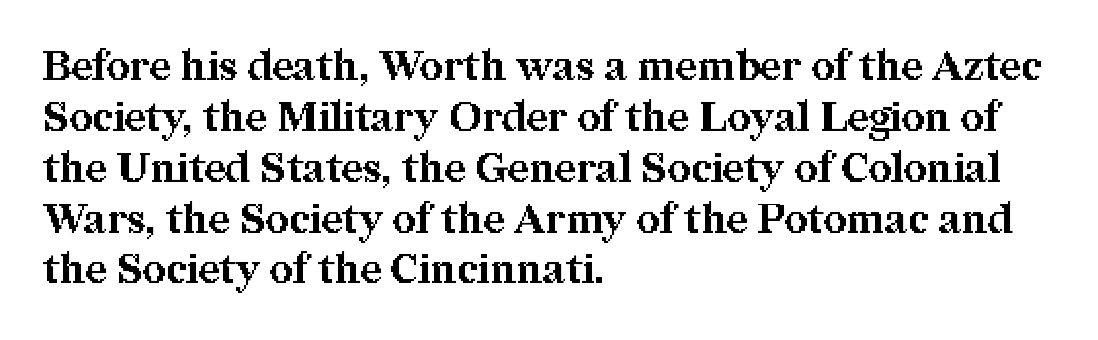
Typesetter's note: full bold, strokes at maximum text heaviness. The compositor pushed each line to the left boundary. These lines were composed using upright roman letters. What kind of face is this? One with serifs.
